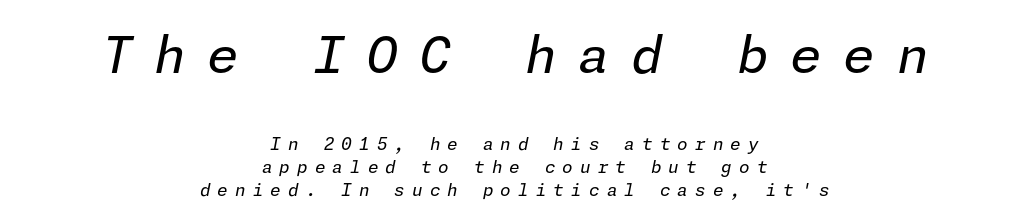
The image shows 51 px regular-weight type, italic (leaning right); set centered, normal line spacing (1.34x), unusually wide letter spacing (+0.42 em), not underlined; the first (top) block is 3.0x larger; low stroke contrast and a medium x-height.
